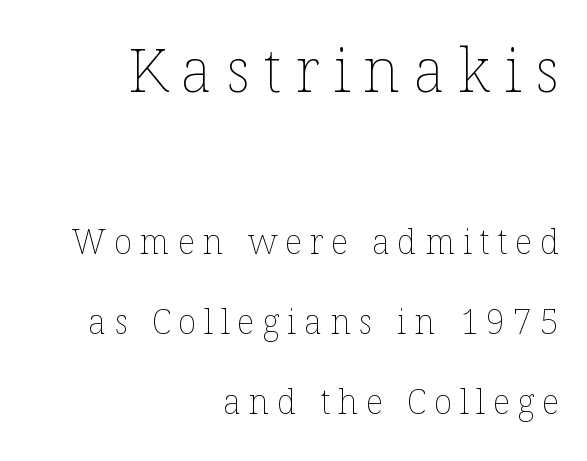
Q: Is the text bold? A: No.
Q: Is the text italic (slanted)? A: No, it is upright.
Q: Is the text underlined? A: No.
Q: How is the paragraph aligned? A: Right-aligned.
Q: Is the spacing between letters normal or unusually wide? A: Unusually wide.
Q: Is the spacing between lines tight, normal or loose? A: Loose.
Q: Which block of text is set in a larger size, the first (top) or the second (bottom)? A: The first (top) one.
Q: Width (condensed, normal, or wide)? A: Normal.
Q: Stroke contrast? A: Low.
Q: x-height? A: Medium.
Q: Monospaced? A: No.
